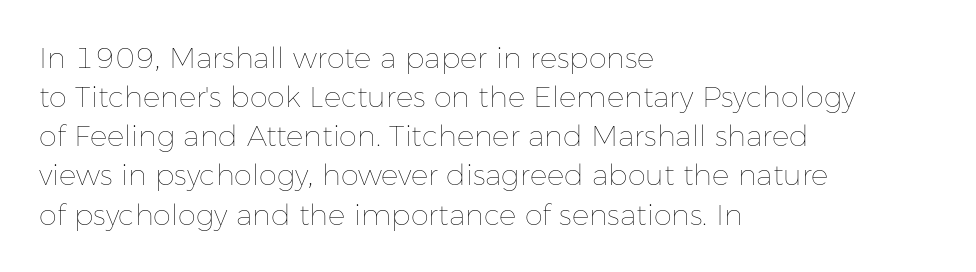
Q: Is the text bold? A: No.
Q: Is the text italic (slanted)? A: No, it is upright.
Q: Is the text underlined? A: No.
Q: How is the paragraph aligned? A: Left-aligned.
Q: Is the spacing between letters normal or unusually wide? A: Normal.
Q: Is the spacing between lines tight, normal or loose? A: Normal.
Q: Width (condensed, normal, or wide)? A: Normal.
Q: Stroke contrast? A: Low.
Q: x-height? A: Medium.
Q: Monospaced? A: No.
